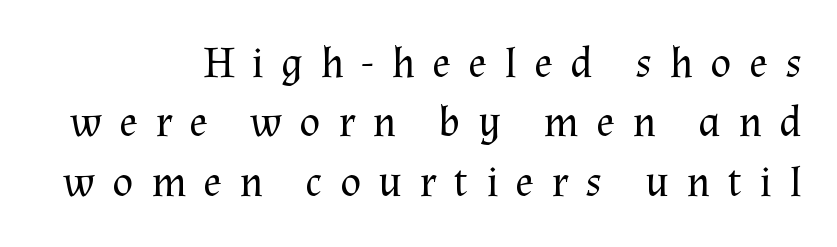
Letter spacing: wide. Caption: multi-line text, flush right, ragged left. You can tell it's not italic because the verticals are truly vertical. Evenly set lines give the paragraph a standard silhouette. A bare baseline throughout the passage.
